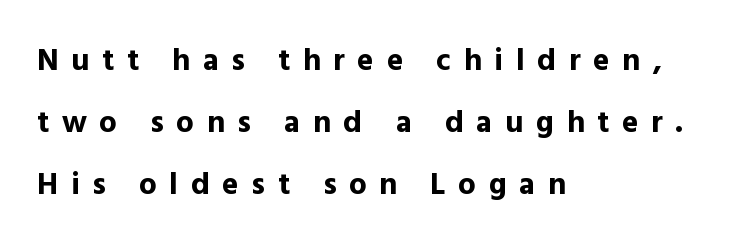
Ascenders rise straight up at ninety degrees. Interline gaps are noticeably wide in this sample. The rendering uses natural spacing where letterforms have individual widths. No feet cap the strokes, marking this as sans-serif type.
